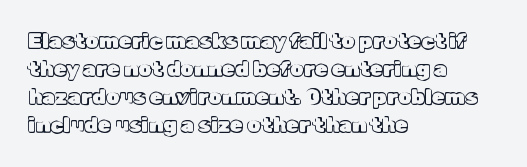
Teacher's note: observe the even left margin — that is flush-left alignment. No italicization has been applied; the sample stays upright. Clear beneath every line of the passage. Honestly, the letter spacing is just normal — you wouldn't notice it. A typesetter would call this leading conventional body-copy spacing.
